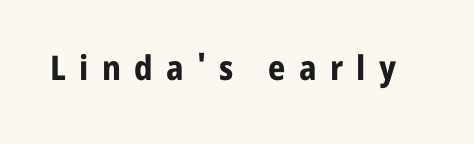
The image shows 34 px bold sans-serif type, upright; set unusually wide letter spacing (+0.39 em), not underlined; low stroke contrast and a medium x-height.
